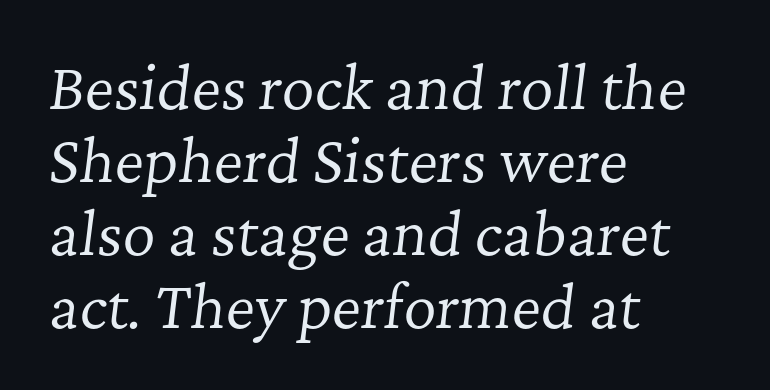
The image shows 57 px regular-weight serif type, italic (leaning right); set left-aligned, normal line spacing (1.28x), normal letter spacing, not underlined; low stroke contrast and a medium x-height.
